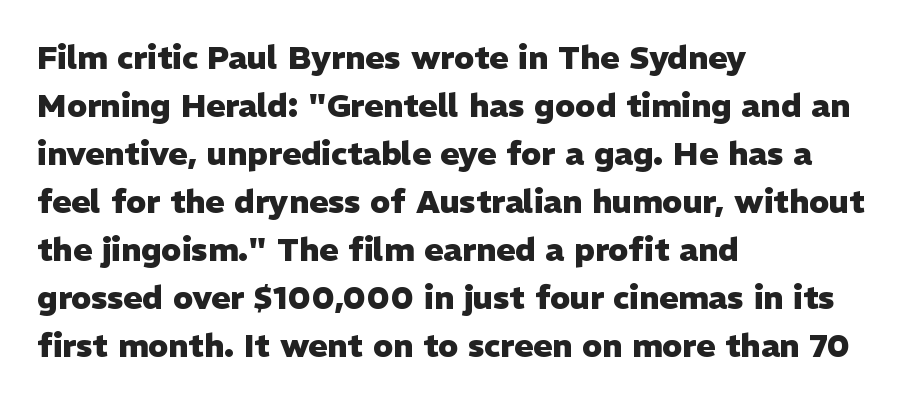
These lines are rendered in a variable-pitch font. These lines stack with their left ends in a neat column. The letters are bold, with thick, heavy strokes. The letters stand upright; this is a roman face. Type without underlining. Honestly, the row spacing looks completely unremarkable.
